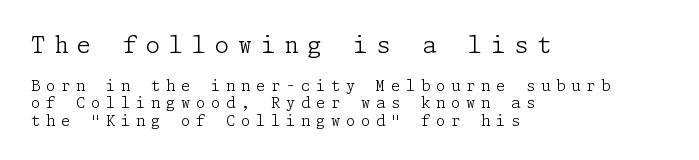
Q: Is the text bold? A: No.
Q: Is the text italic (slanted)? A: No, it is upright.
Q: Is the text underlined? A: No.
Q: How is the paragraph aligned? A: Left-aligned.
Q: Is the spacing between letters normal or unusually wide? A: Unusually wide.
Q: Which block of text is set in a larger size, the first (top) or the second (bottom)? A: The first (top) one.
